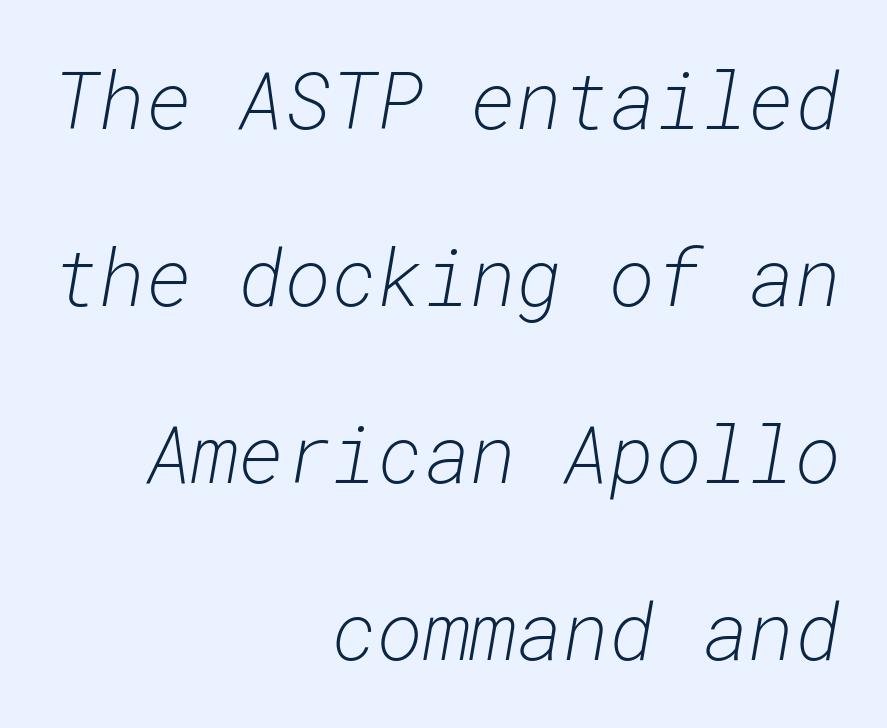
The image shows 79 px light type, italic (leaning right), monospaced; set right-aligned, loose line spacing (2.24x), normal letter spacing, not underlined; low stroke contrast and a medium x-height.
